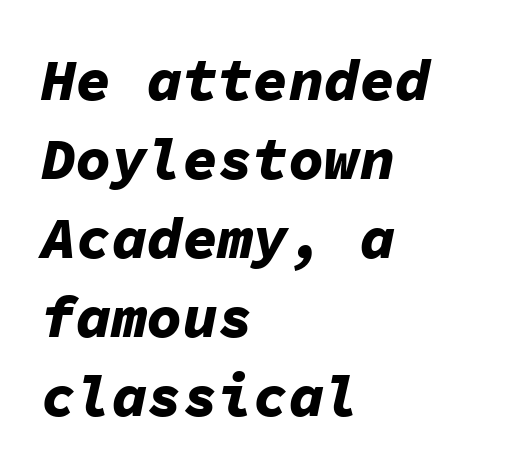
Q: Is the text bold? A: Yes.
Q: Is the text italic (slanted)? A: Yes, it leans right by about 11 degrees.
Q: Is the text underlined? A: No.
Q: How is the paragraph aligned? A: Left-aligned.
Q: Is the spacing between letters normal or unusually wide? A: Normal.
Q: Is the spacing between lines tight, normal or loose? A: Normal.
Q: Width (condensed, normal, or wide)? A: Normal.
Q: Stroke contrast? A: Low.
Q: x-height? A: Medium.
Q: Monospaced? A: Yes.
